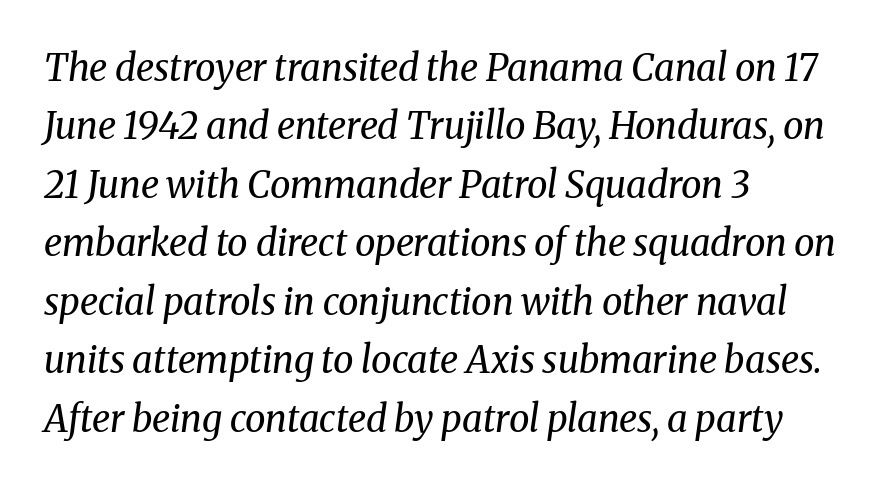
Summary of weight: not heavy and not bold. Spacing verdict: proportional, widths tailored to each character. Posture: slanted. The words here are not underlined. Regarding serifs, this sample has them.
